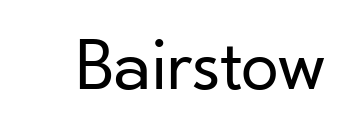
The image shows 75 px regular-weight sans-serif type, upright; set normal letter spacing, not underlined; low stroke contrast and a small x-height.
